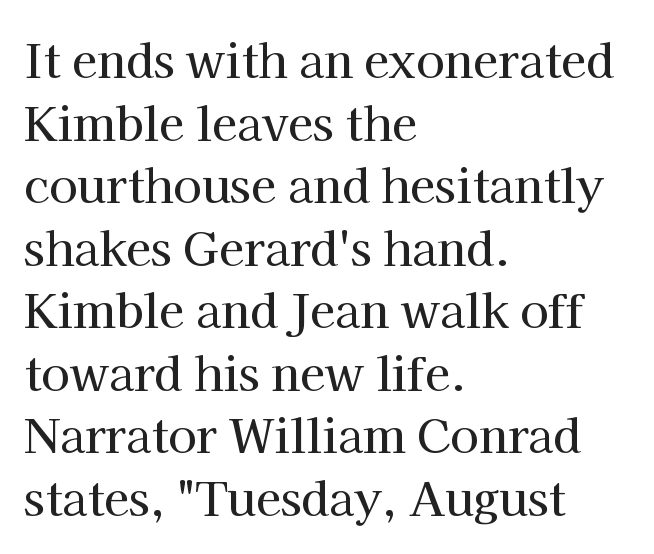
{"serif": "yes", "italic": "no", "width": "normal", "stroke_contrast": "high", "x_height": "medium", "monospaced": "no", "underline": "no", "align": "left", "line_spacing": "normal", "line_spacing_ratio": 1.36, "letter_spacing": "normal", "letter_spacing_em": 0.0, "glyph_px": 46}
